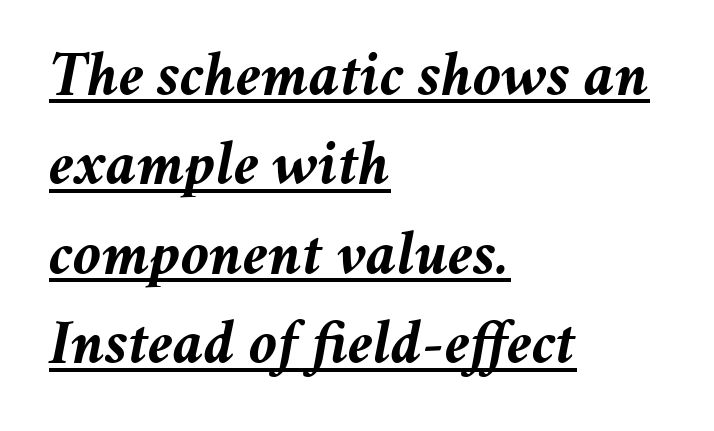
The image shows 63 px semibold type, italic (leaning right); set left-aligned, normal line spacing (1.42x), normal letter spacing, underlined; medium stroke contrast and a medium x-height.
